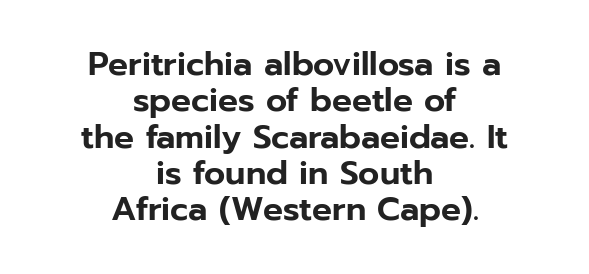
Q: Is the text italic (slanted)? A: No, it is upright.
Q: Is the typeface a serif or a sans-serif typeface? A: Sans-serif.
Q: Is the text underlined? A: No.
Q: How is the paragraph aligned? A: Centered.
Q: Is the spacing between letters normal or unusually wide? A: Normal.
Q: Is the spacing between lines tight, normal or loose? A: Tight.
Q: Width (condensed, normal, or wide)? A: Normal.
Q: Stroke contrast? A: Low.
Q: x-height? A: Medium.
Q: Monospaced? A: No.
